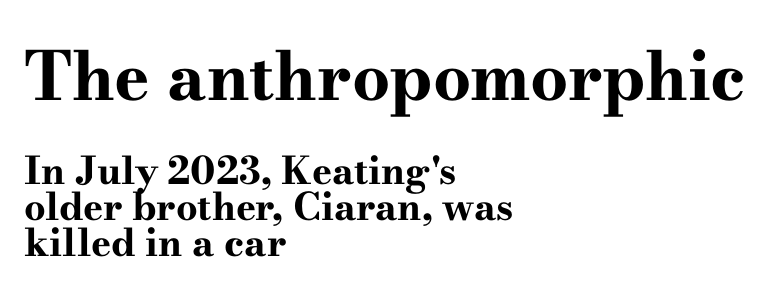
The image shows 67 px bold, wide serif type, upright; set left-aligned, tight line spacing (0.95x), normal letter spacing, not underlined; the first (top) block is 1.76x larger; high stroke contrast and a small x-height.
